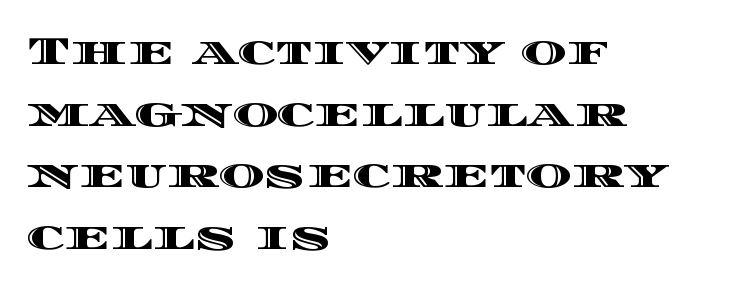
Q: Is the text italic (slanted)? A: No, it is upright.
Q: Is the text underlined? A: No.
Q: How is the paragraph aligned? A: Left-aligned.
Q: Is the spacing between letters normal or unusually wide? A: Normal.
Q: Is the spacing between lines tight, normal or loose? A: Normal.
Q: Width (condensed, normal, or wide)? A: Wide.
Q: x-height? A: Large.
Q: Monospaced? A: No.
